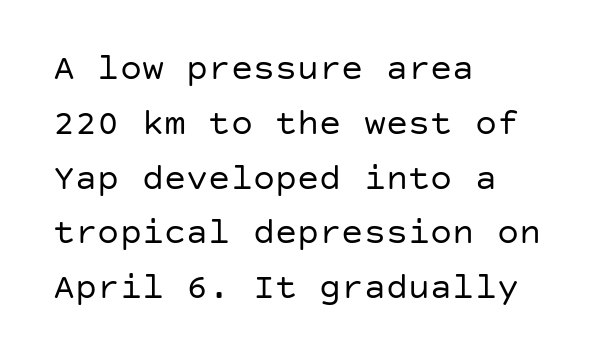
{"serif": "no", "italic": "no", "bold": "no", "weight": "regular", "width": "normal", "stroke_contrast": "low", "x_height": "large", "underline": "no", "align": "left", "line_spacing": "normal", "line_spacing_ratio": 1.48, "letter_spacing": "normal", "letter_spacing_em": 0.0, "glyph_px": 37}
